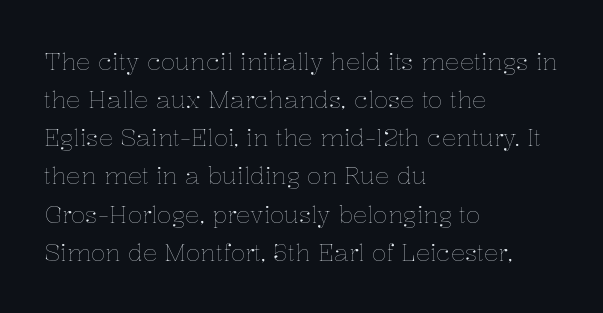
Q: Is the text bold? A: No.
Q: Is the text italic (slanted)? A: No, it is upright.
Q: Is the text underlined? A: No.
Q: How is the paragraph aligned? A: Left-aligned.
Q: Is the spacing between letters normal or unusually wide? A: Normal.
Q: Is the spacing between lines tight, normal or loose? A: Normal.
